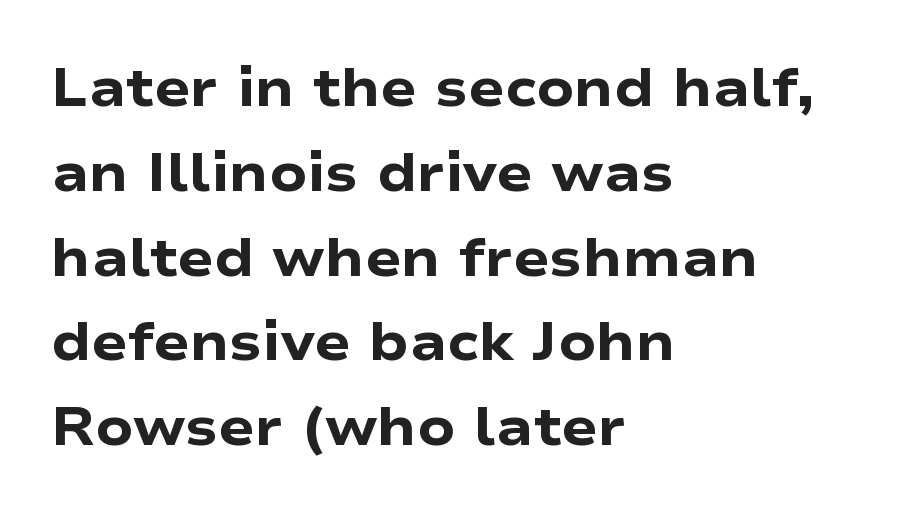
Q: Is the text bold? A: Yes.
Q: Is the text italic (slanted)? A: No, it is upright.
Q: Is the typeface a serif or a sans-serif typeface? A: Sans-serif.
Q: Is the text underlined? A: No.
Q: How is the paragraph aligned? A: Left-aligned.
Q: Is the spacing between letters normal or unusually wide? A: Normal.
Q: Is the spacing between lines tight, normal or loose? A: Normal.
Q: Width (condensed, normal, or wide)? A: Wide.
Q: Stroke contrast? A: Low.
Q: x-height? A: Medium.
Q: Monospaced? A: No.
